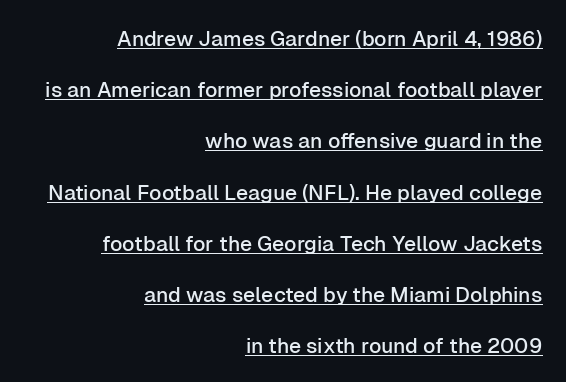
Horizontally, the lines are justified to the trailing edge only. Characters follow at the spacing the type designer built in. This sample carries an underscore along the baseline area. The specimen reads as upright at a glance. A great deal of white space separates one row of letters from the next.
